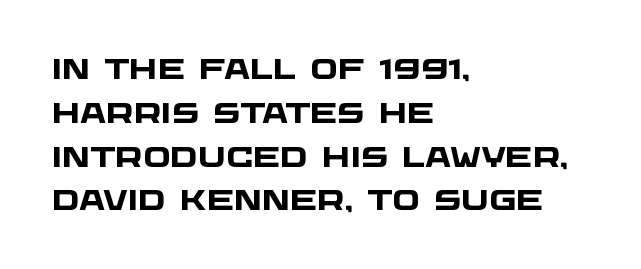
The image shows 29 px heavy, wide sans-serif type; set left-aligned, normal line spacing (1.51x), normal letter spacing, not underlined; low stroke contrast and a large x-height.
